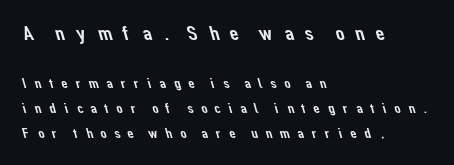
The image shows 20 px text type; set left-aligned, line spacing 1.79x, unusually wide letter spacing (+0.43 em), not underlined; the first (top) block is 1.43x larger.
